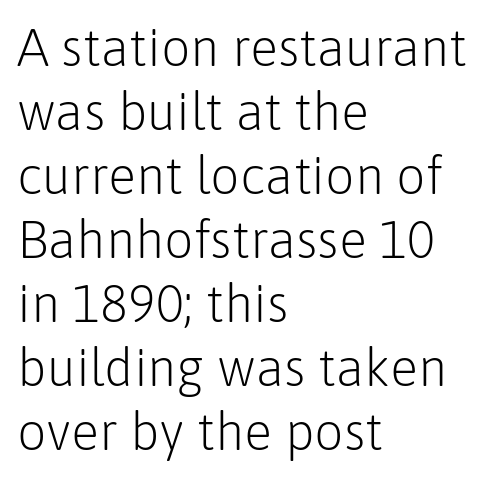
{"serif": "no", "italic": "no", "bold": "no", "weight": "light", "width": "normal", "stroke_contrast": "low", "x_height": "medium", "monospaced": "no", "underline": "no", "align": "left", "line_spacing_ratio": 1.23, "letter_spacing": "normal", "letter_spacing_em": 0.0, "glyph_px": 52}
